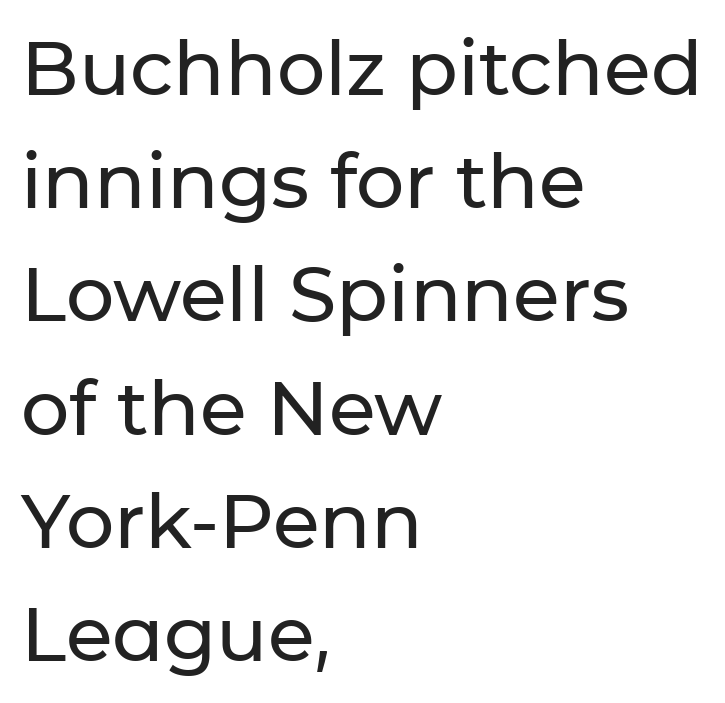
The image shows 76 px sans-serif type, upright; set left-aligned, normal line spacing (1.49x), normal letter spacing, not underlined; low stroke contrast and a medium x-height.
